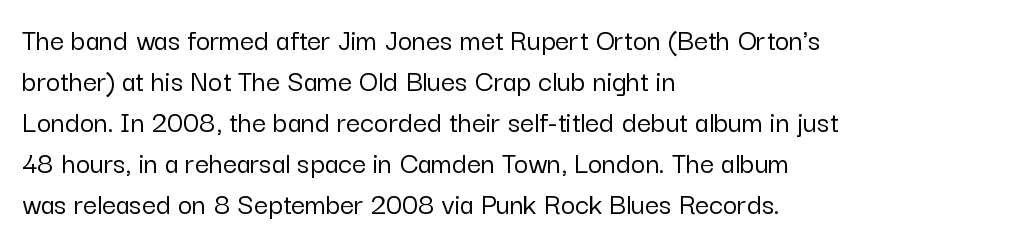
{"serif": "no", "italic": "no", "width": "normal", "stroke_contrast": "low", "x_height": "medium", "monospaced": "no", "underline": "no", "align": "left", "line_spacing": "normal", "line_spacing_ratio": 1.32, "letter_spacing": "normal", "letter_spacing_em": 0.0, "glyph_px": 31}
